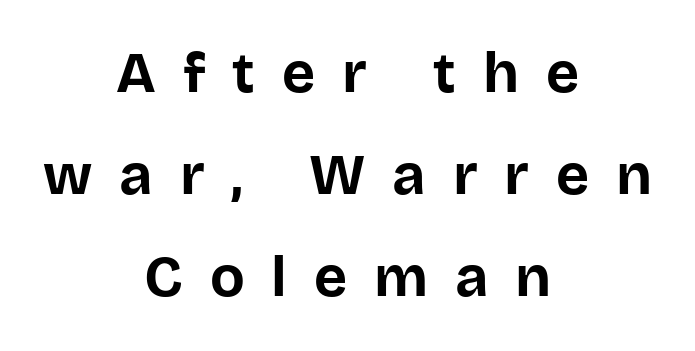
The image shows 57 px bold sans-serif type, upright; set centered, line spacing 1.79x, unusually wide letter spacing (+0.47 em), not underlined; low stroke contrast and a large x-height.
